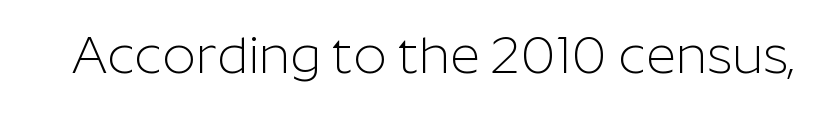
Q: Is the text bold? A: No.
Q: Is the text italic (slanted)? A: No, it is upright.
Q: Is the typeface a serif or a sans-serif typeface? A: Sans-serif.
Q: Is the text underlined? A: No.
Q: Is the spacing between letters normal or unusually wide? A: Normal.
Q: Width (condensed, normal, or wide)? A: Normal.
Q: Stroke contrast? A: Low.
Q: x-height? A: Medium.
Q: Monospaced? A: No.
